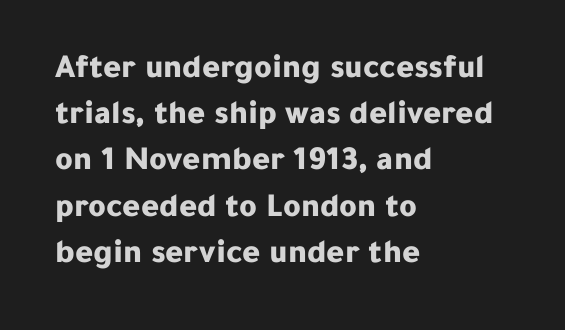
{"serif": "no", "italic": "no", "bold": "yes", "weight": "bold", "width": "normal", "stroke_contrast": "low", "x_height": "medium", "monospaced": "no", "underline": "no", "align": "left", "line_spacing": "normal", "line_spacing_ratio": 1.36, "letter_spacing": "normal", "letter_spacing_em": 0.0, "glyph_px": 34}
